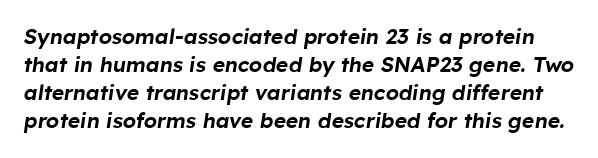
{"italic": "yes", "lean": "right", "slant_degrees": 8, "underline": "no", "line_spacing": "normal", "line_spacing_ratio": 1.34, "letter_spacing": "normal", "letter_spacing_em": 0.0, "glyph_px": 21}
